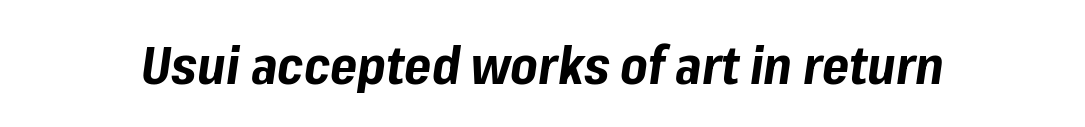
{"italic": "yes", "lean": "right", "slant_degrees": 8, "bold": "yes", "weight": "bold", "width": "normal", "stroke_contrast": "low", "x_height": "medium", "monospaced": "no", "underline": "no", "letter_spacing": "normal", "letter_spacing_em": 0.0, "glyph_px": 52}
